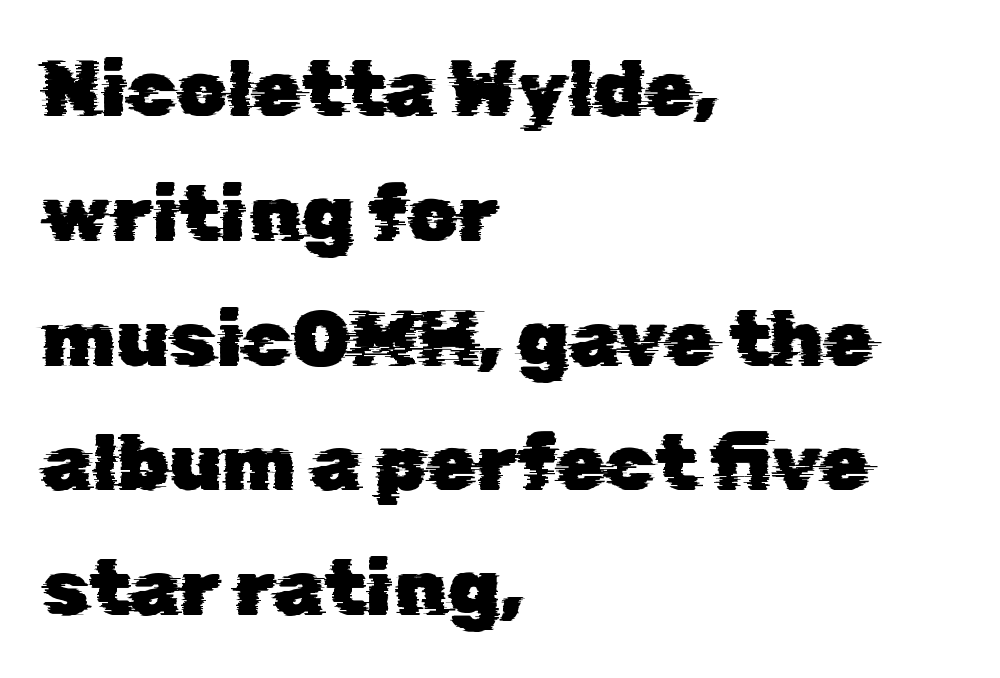
Q: Is the typeface a serif or a sans-serif typeface? A: Sans-serif.
Q: Is the text underlined? A: No.
Q: How is the paragraph aligned? A: Left-aligned.
Q: Is the spacing between letters normal or unusually wide? A: Normal.
Q: Is the spacing between lines tight, normal or loose? A: Normal.
Q: Width (condensed, normal, or wide)? A: Normal.
Q: Stroke contrast? A: Low.
Q: x-height? A: Medium.
Q: Monospaced? A: No.
